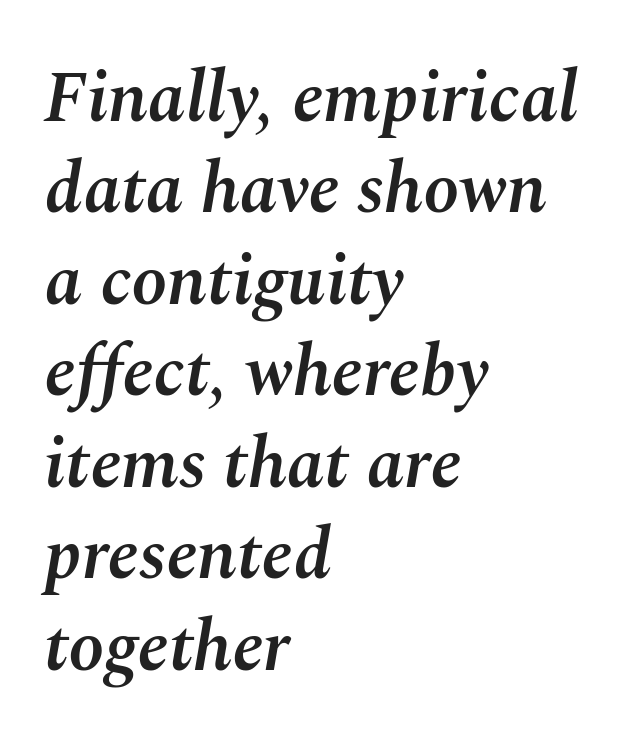
Students, note that the glyphs here touch the page at normal intervals. It's the slanting kind of type. Varying glyph widths throughout — classic text-font behaviour. Leading: standard. Leftover space on each line is placed entirely after the last word. These words are printed semibold, heavier than regular yet not bold.
